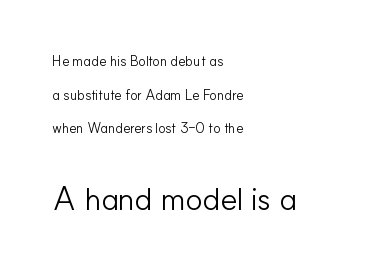
{"serif": "no", "italic": "no", "bold": "no", "weight": "light", "width": "normal", "stroke_contrast": "low", "x_height": "small", "monospaced": "no", "underline": "no", "align": "left", "line_spacing": "loose", "line_spacing_ratio": 2.4, "letter_spacing": "normal", "letter_spacing_em": 0.0, "larger_block": "second", "size_ratio": 2.29, "glyph_px": 32}
